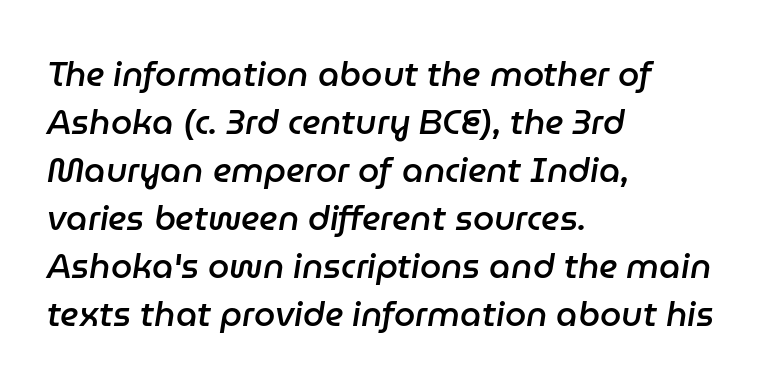
Caption: standard tracking, unaltered. The rendering uses natural spacing where letterforms have individual widths. The lettering tilts uniformly, giving the passage an italic look. The typesetter chose a ragged-right arrangement here. Set as a demibold, roughly 600 on the weight scale.
